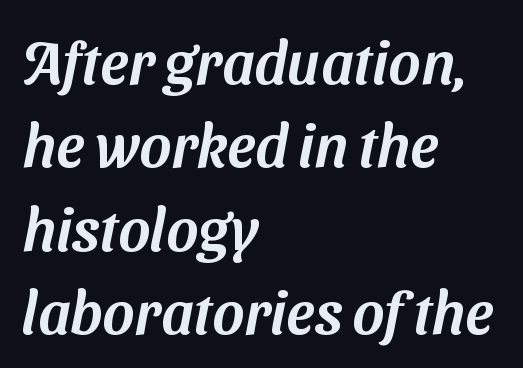
{"serif": "no", "width": "normal", "stroke_contrast": "medium", "x_height": "medium", "monospaced": "no", "underline": "no", "align": "left", "line_spacing": "normal", "line_spacing_ratio": 1.39, "letter_spacing": "normal", "letter_spacing_em": 0.0, "glyph_px": 60}
